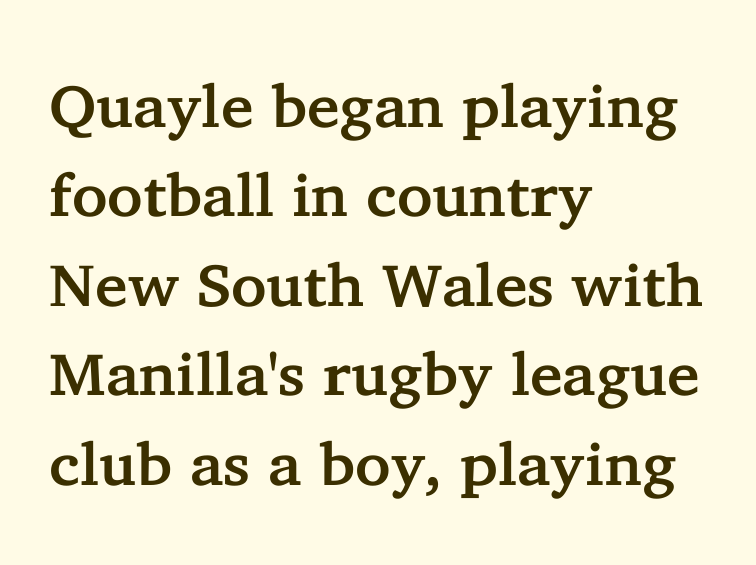
{"serif": "yes", "italic": "no", "width": "normal", "stroke_contrast": "low", "x_height": "medium", "monospaced": "no", "underline": "no", "align": "left", "line_spacing": "normal", "line_spacing_ratio": 1.49, "letter_spacing": "normal", "letter_spacing_em": 0.0, "glyph_px": 60}
